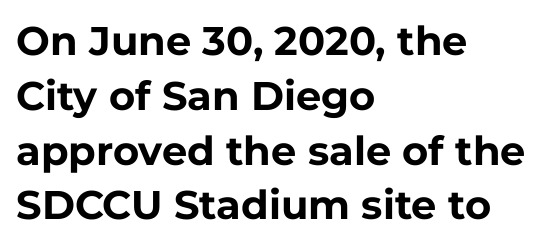
The image shows 40 px bold sans-serif type, upright; set left-aligned, normal line spacing (1.37x), normal letter spacing, not underlined; low stroke contrast and a medium x-height.
